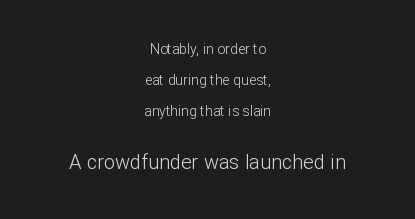
The image shows 20 px text type, upright; set centered, loose line spacing (2.21x), normal letter spacing, not underlined; the second (bottom) block is 1.43x larger.
